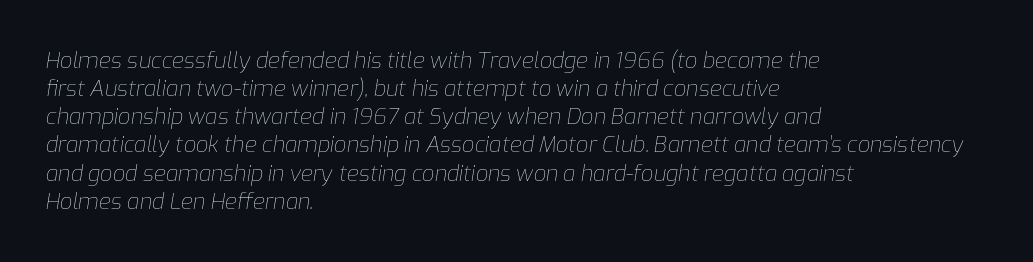
{"italic": "yes", "lean": "right", "slant_degrees": 9, "bold": "no", "underline": "no", "align": "left", "line_spacing": "normal", "line_spacing_ratio": 1.28, "letter_spacing": "normal", "letter_spacing_em": 0.0, "glyph_px": 22}
